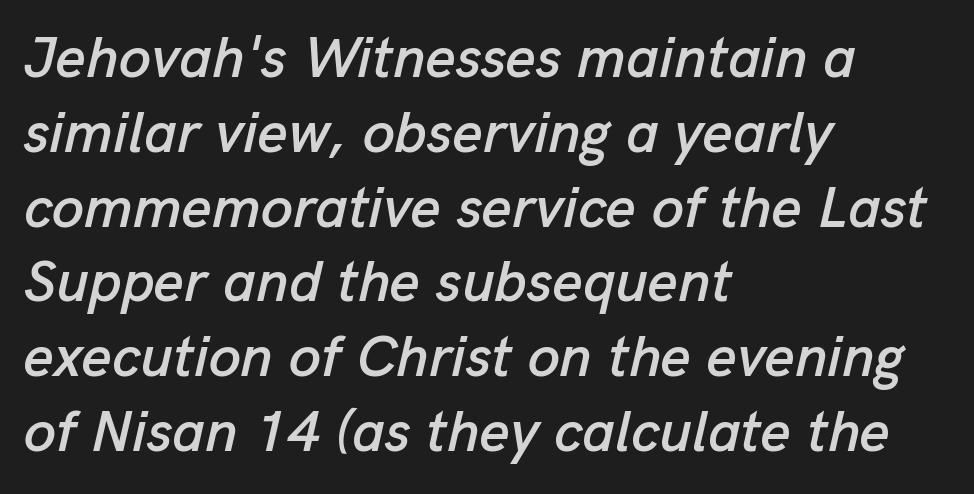
{"italic": "yes", "lean": "right", "slant_degrees": 13, "width": "normal", "stroke_contrast": "low", "x_height": "medium", "monospaced": "no", "underline": "no", "align": "left", "line_spacing": "normal", "line_spacing_ratio": 1.29, "letter_spacing": "normal", "letter_spacing_em": 0.0, "glyph_px": 58}
